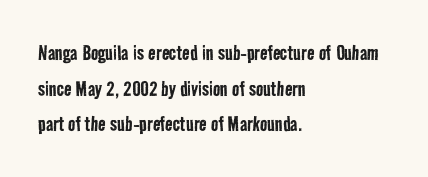
Q: Is the text bold? A: No.
Q: Is the text underlined? A: No.
Q: How is the paragraph aligned? A: Left-aligned.
Q: Is the spacing between letters normal or unusually wide? A: Normal.
Q: Is the spacing between lines tight, normal or loose? A: Normal.
